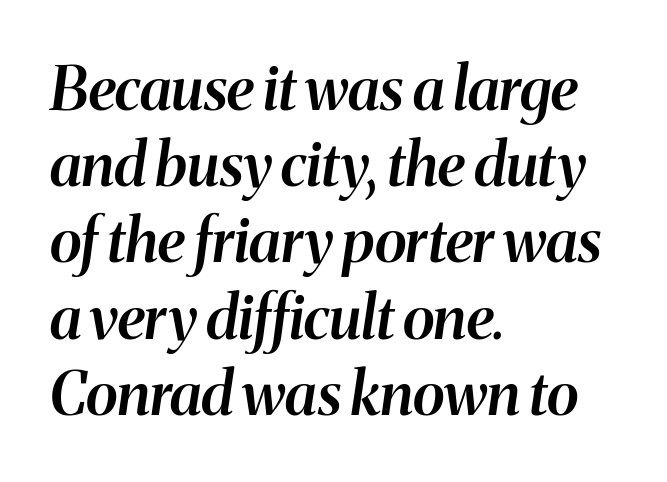
A typesetter would call this proportional, since set widths differ per character. Slant detected: the letters are inclined. Normally led — the rows are evenly, conventionally spaced. As a designer I'd log this as weight 600, semibold. Caption: multi-line text, flush left, ragged right.
